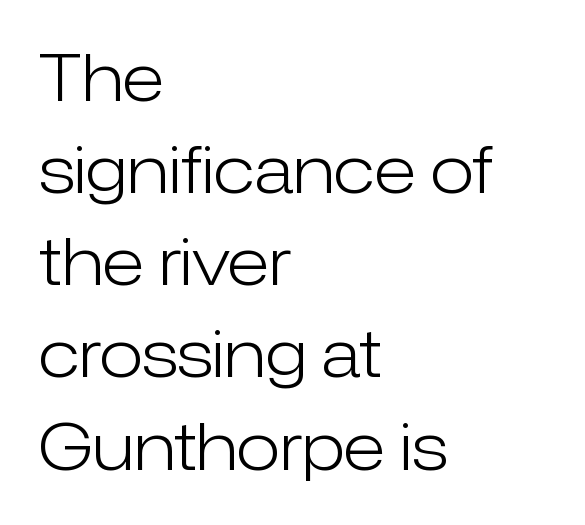
Type without underlining. The glyphs in this specimen are sans serif. The leading is moderate, giving the passage an even texture. The passage is arranged the way most books set body copy — flush left. The gaps between neighbouring characters are ordinary and unremarkable.
